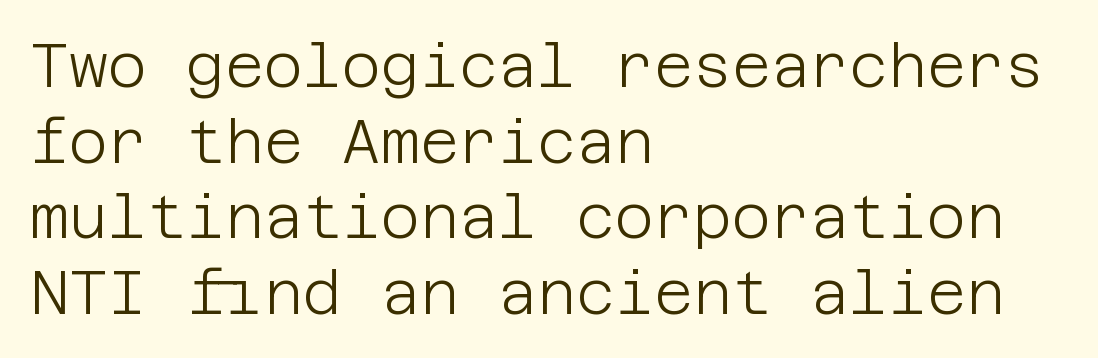
The image shows 60 px light sans-serif type, upright; set left-aligned, normal line spacing (1.26x), normal letter spacing, not underlined; low stroke contrast and a large x-height.
